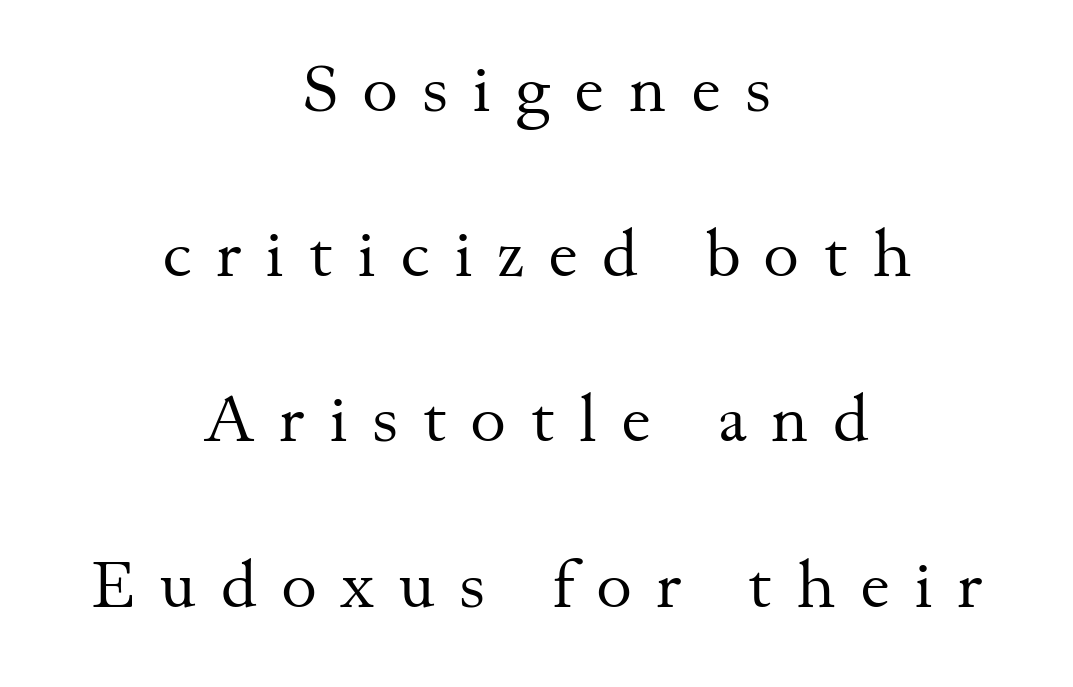
The image shows 68 px regular-weight serif type, upright; set centered, loose line spacing (2.43x), unusually wide letter spacing (+0.36 em), not underlined; medium stroke contrast and a small x-height.
